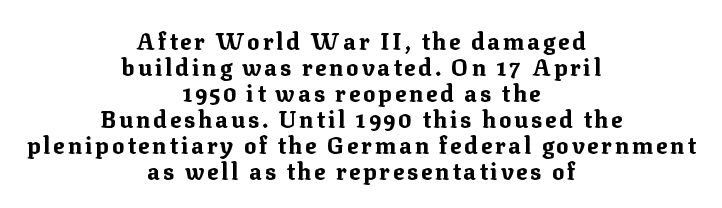
{"italic": "no", "bold": "yes", "underline": "no", "align": "center", "line_spacing": "tight", "line_spacing_ratio": 1.13, "glyph_px": 23}
